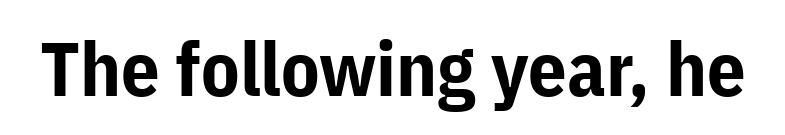
{"serif": "no", "italic": "no", "bold": "yes", "weight": "bold", "width": "normal", "stroke_contrast": "low", "x_height": "medium", "monospaced": "no", "underline": "no", "letter_spacing": "normal", "letter_spacing_em": 0.0, "glyph_px": 76}
